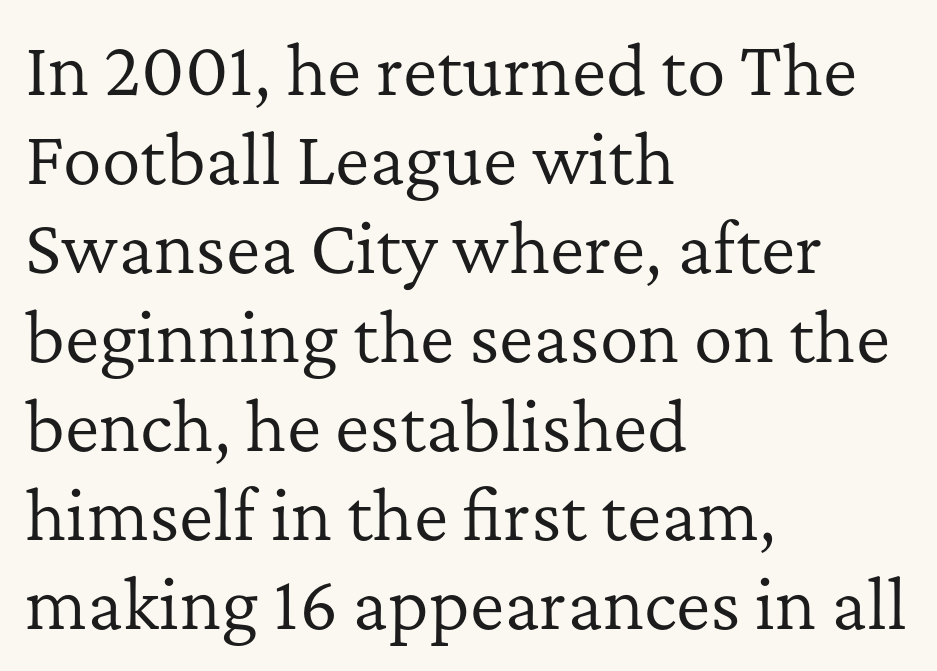
{"serif": "yes", "italic": "no", "bold": "no", "weight": "regular", "width": "normal", "stroke_contrast": "low", "x_height": "medium", "monospaced": "no", "underline": "no", "align": "left", "line_spacing": "normal", "line_spacing_ratio": 1.37, "letter_spacing": "normal", "letter_spacing_em": 0.0, "glyph_px": 65}
